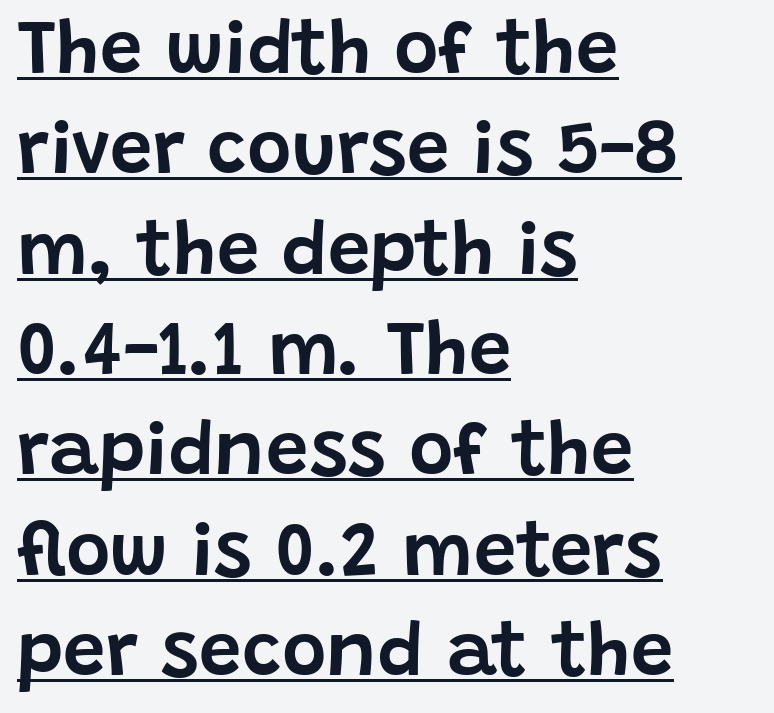
{"serif": "no", "italic": "no", "width": "normal", "stroke_contrast": "low", "x_height": "large", "monospaced": "no", "underline": "yes", "align": "left", "line_spacing": "normal", "line_spacing_ratio": 1.32, "letter_spacing": "normal", "letter_spacing_em": 0.0, "glyph_px": 76}
